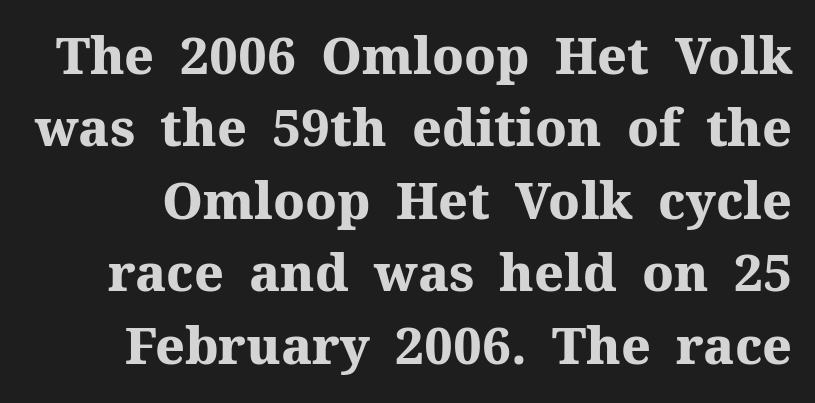
Q: Is the text bold? A: Yes.
Q: Is the text italic (slanted)? A: No, it is upright.
Q: Is the typeface a serif or a sans-serif typeface? A: Serif.
Q: Is the text underlined? A: No.
Q: Is the spacing between letters normal or unusually wide? A: Normal.
Q: Is the spacing between lines tight, normal or loose? A: Normal.
Q: Width (condensed, normal, or wide)? A: Normal.
Q: Stroke contrast? A: Medium.
Q: x-height? A: Medium.
Q: Monospaced? A: No.
